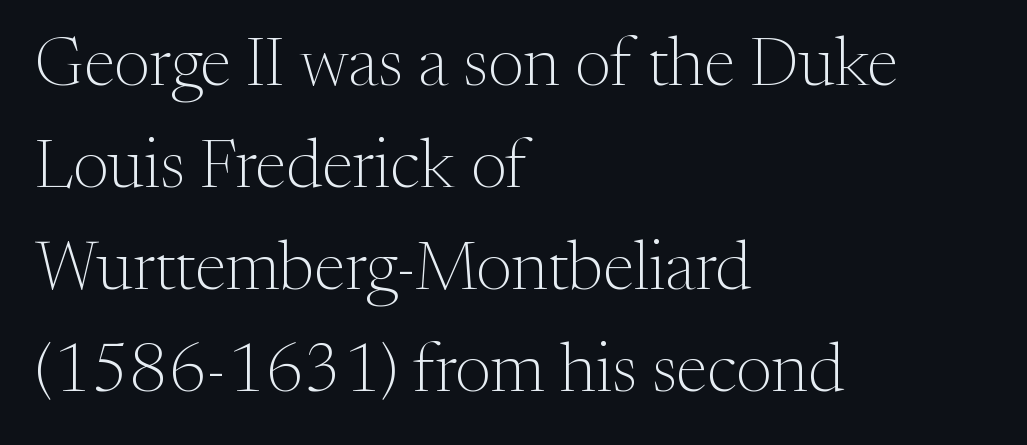
Q: Is the text bold? A: No.
Q: Is the text italic (slanted)? A: No, it is upright.
Q: Is the typeface a serif or a sans-serif typeface? A: Serif.
Q: Is the text underlined? A: No.
Q: How is the paragraph aligned? A: Left-aligned.
Q: Is the spacing between letters normal or unusually wide? A: Normal.
Q: Is the spacing between lines tight, normal or loose? A: Normal.
Q: Width (condensed, normal, or wide)? A: Normal.
Q: Stroke contrast? A: Medium.
Q: x-height? A: Medium.
Q: Monospaced? A: No.
